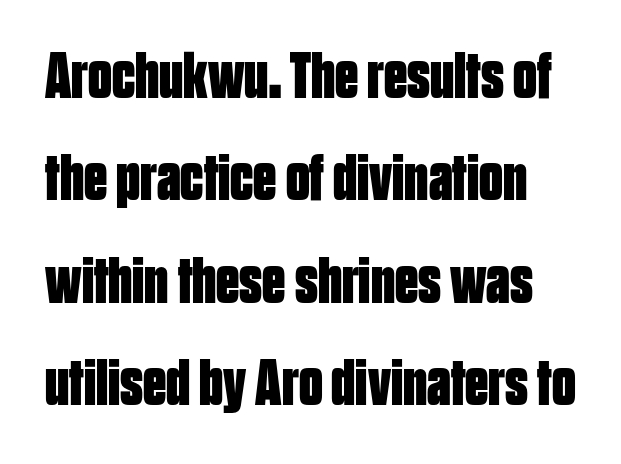
Q: Is the text bold? A: Yes.
Q: Is the text italic (slanted)? A: No, it is upright.
Q: Is the typeface a serif or a sans-serif typeface? A: Sans-serif.
Q: Is the text underlined? A: No.
Q: Is the spacing between letters normal or unusually wide? A: Normal.
Q: Is the spacing between lines tight, normal or loose? A: Normal.
Q: Width (condensed, normal, or wide)? A: Condensed.
Q: Stroke contrast? A: Low.
Q: x-height? A: Large.
Q: Monospaced? A: No.
